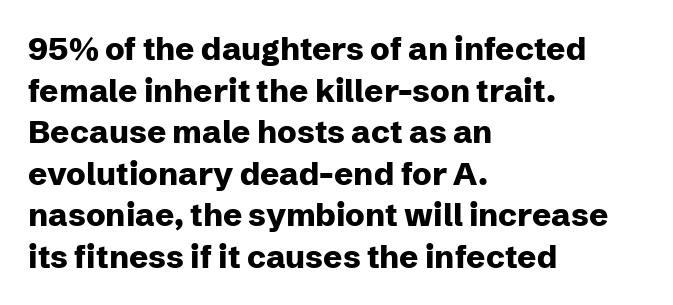
Vertically, the passage feels balanced, rows spaced as you'd expect. No extra tracking has been applied to these lines. The typeface chosen for these lines omits serifs. These words are printed bold, with thick strokes throughout. The letters stand upright; this is a roman face. Do the characters align in a grid? No, the font is proportional.
